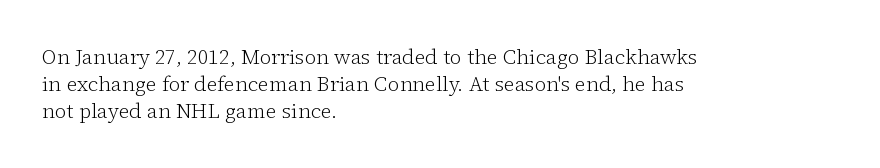
Q: Is the text bold? A: No.
Q: Is the text italic (slanted)? A: No, it is upright.
Q: Is the text underlined? A: No.
Q: How is the paragraph aligned? A: Left-aligned.
Q: Is the spacing between letters normal or unusually wide? A: Normal.
Q: Is the spacing between lines tight, normal or loose? A: Normal.
